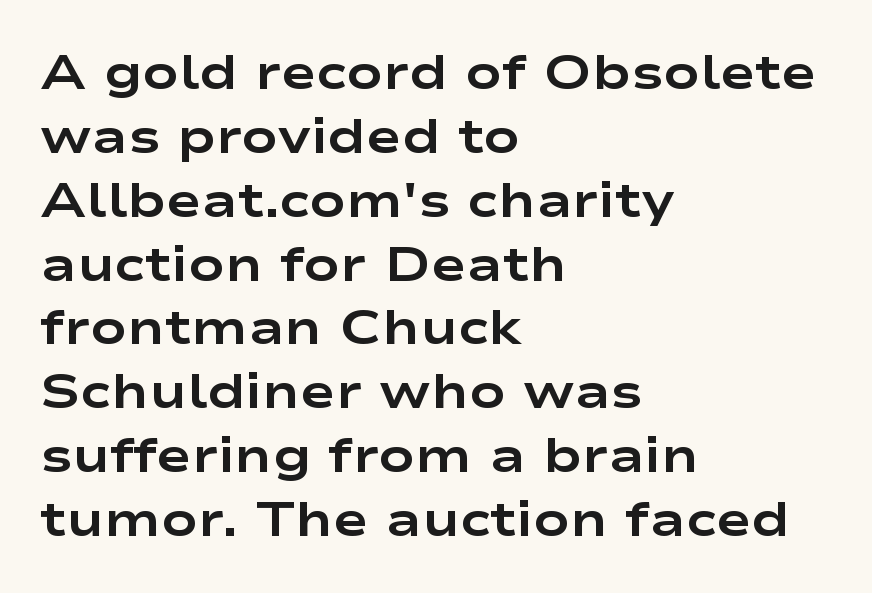
The image shows 48 px bold, wide sans-serif type, upright; set left-aligned, normal line spacing (1.33x), normal letter spacing, not underlined; low stroke contrast and a medium x-height.
